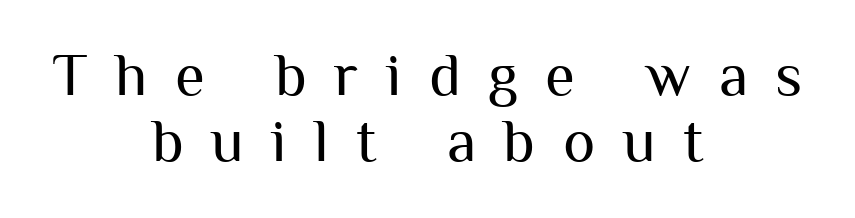
Examine the stroke ends and you'll find no serifs. This rendering features lettering with no underline. Posture: upright roman. Note the varied advance widths — an 'i' is clearly narrower than an 'm'. These lines huddle together more closely than default settings would place them. Between one letter and the next there's a generous, obvious gap.
